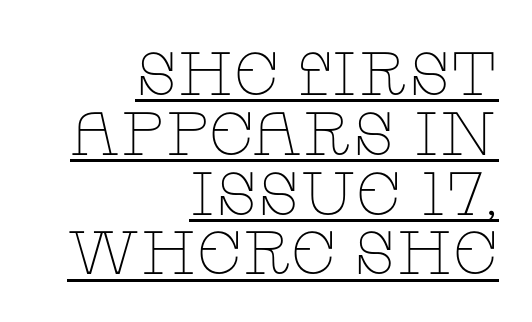
The image shows 61 px thin, wide serif type, upright; set right-aligned, tight line spacing (0.98x), normal letter spacing, underlined; low stroke contrast and a large x-height.
